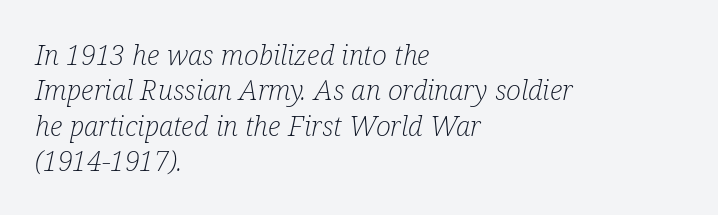
The image shows 28 px light, condensed serif type, italic (leaning right); set left-aligned, normal line spacing (1.26x), normal letter spacing, not underlined; low stroke contrast and a medium x-height.
